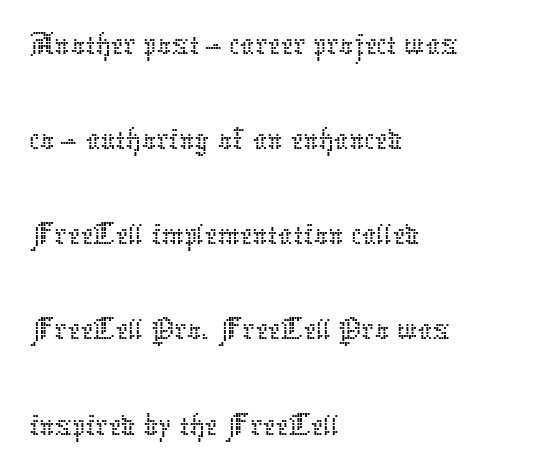
Q: Is the text bold? A: No.
Q: Is the text italic (slanted)? A: No, it is upright.
Q: Is the text underlined? A: No.
Q: How is the paragraph aligned? A: Left-aligned.
Q: Is the spacing between letters normal or unusually wide? A: Normal.
Q: Is the spacing between lines tight, normal or loose? A: Normal.
Q: Width (condensed, normal, or wide)? A: Normal.
Q: Stroke contrast? A: Low.
Q: x-height? A: Medium.
Q: Monospaced? A: No.
